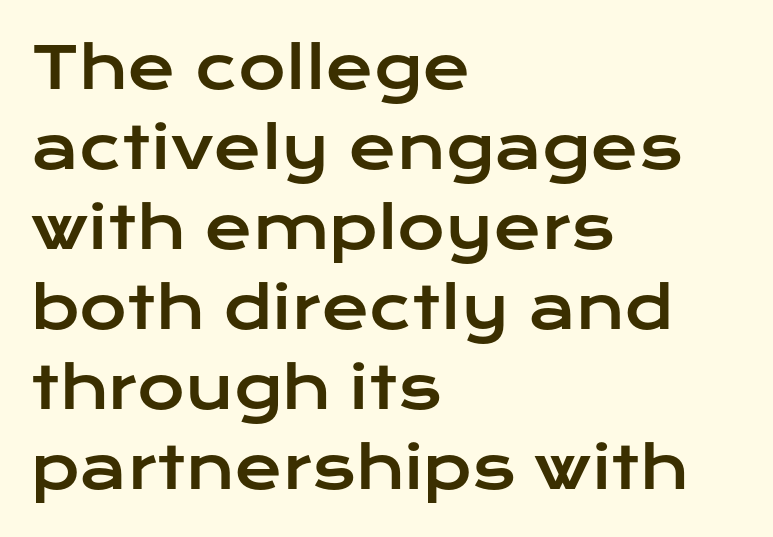
Compared with a centered layout, this one pins lines to the left instead. Observe the absence of serifs on each vertical stroke in this sample. Line spacing here is normal. Anything drawn beneath the words? Only blank space. Character widths vary here, with narrow letters taking less room than wide ones.
